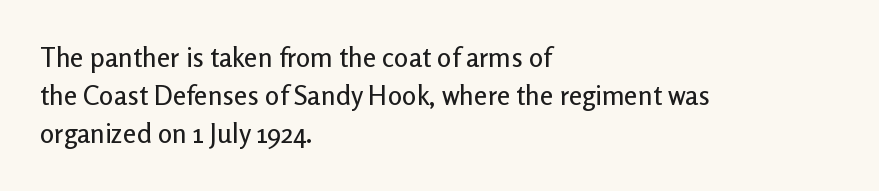
The image shows 27 px text type, upright; set left-aligned, normal line spacing (1.41x), normal letter spacing, not underlined.
